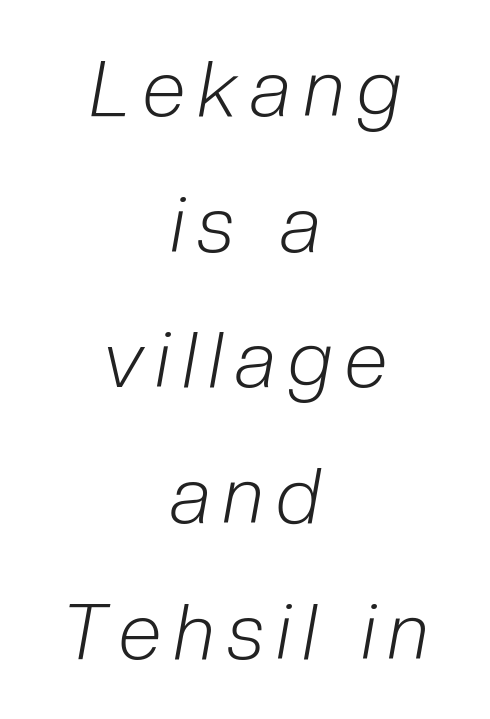
Decoration check: the copy has no underline. The paragraph shown floats in the horizontal middle. The cut favours lightness, reaching ordinary text weight at its darkest. Looking at the ascenders, they clearly lean. The passage shown is typed in a proportional face where columns would drift.
